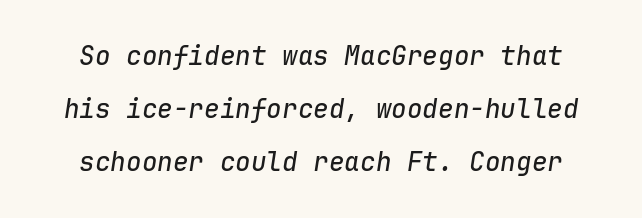
Q: Is the text italic (slanted)? A: Yes, it leans right by about 9 degrees.
Q: Is the text underlined? A: No.
Q: Is the spacing between letters normal or unusually wide? A: Normal.
Q: Is the spacing between lines tight, normal or loose? A: Loose.
